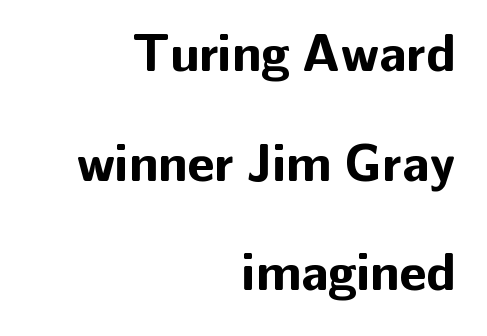
Nope, no serifs anywhere on these letters. Each word holds together tightly as a unit, with standard inter-letter gaps. The specimen omits any rule beneath the text block's lines. Leftover space on each line is placed entirely before the opening word. Looks like regular typesetting: each glyph gets only the width it needs.
